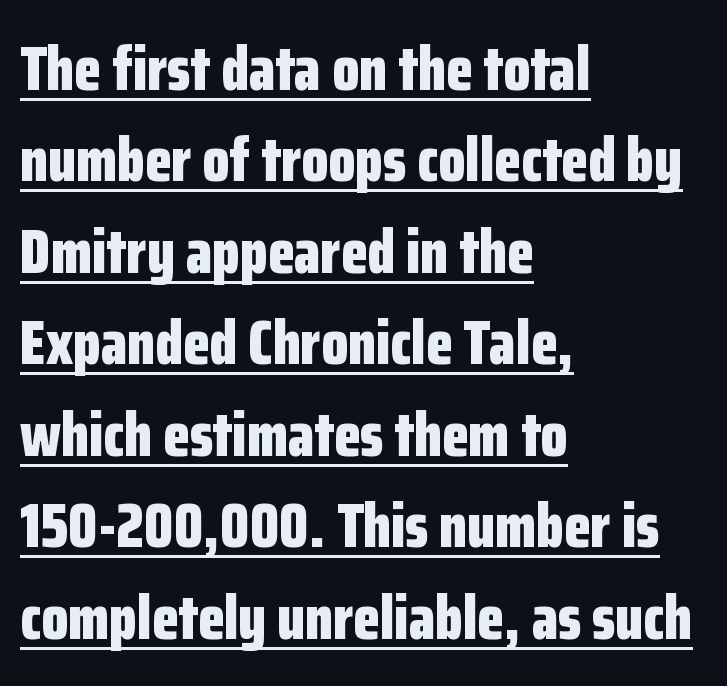
{"serif": "no", "italic": "no", "bold": "yes", "weight": "bold", "width": "condensed", "stroke_contrast": "low", "x_height": "medium", "monospaced": "no", "underline": "yes", "align": "left", "line_spacing": "normal", "line_spacing_ratio": 1.5, "letter_spacing": "normal", "letter_spacing_em": 0.0, "glyph_px": 61}
